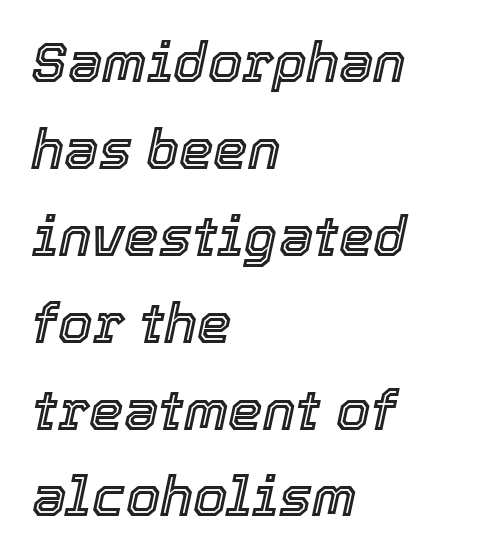
Q: Is the text italic (slanted)? A: Yes, it leans right by about 12 degrees.
Q: Is the text underlined? A: No.
Q: How is the paragraph aligned? A: Left-aligned.
Q: Is the spacing between letters normal or unusually wide? A: Normal.
Q: Is the spacing between lines tight, normal or loose? A: Normal.
Q: Width (condensed, normal, or wide)? A: Normal.
Q: x-height? A: Medium.
Q: Monospaced? A: No.
